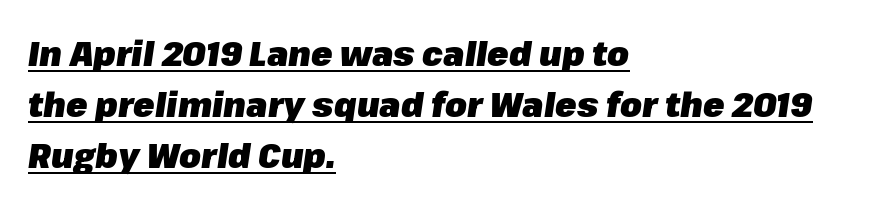
Nobody touched the tracking dial on this one. In terms of posture, this sample is oblique. The passage shown stacks its lines at a standard gap. A typesetter would call this proportional, since set widths differ per character.
